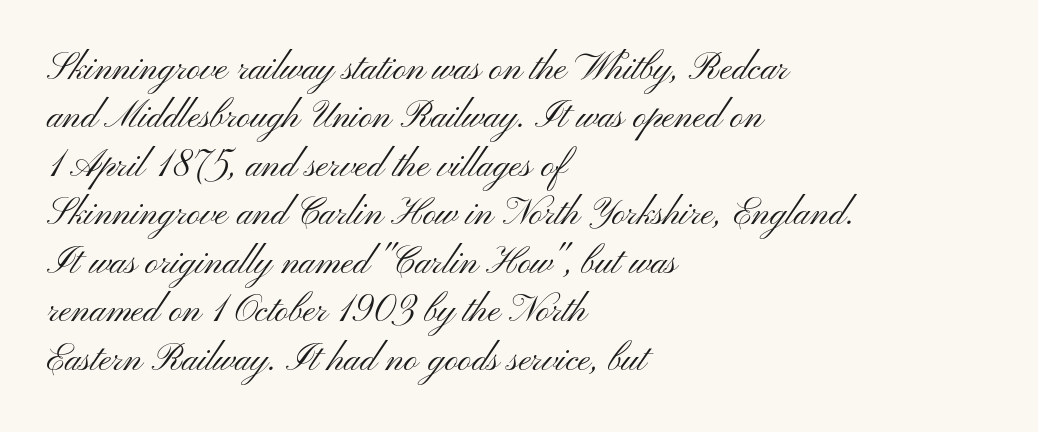
Check where the strokes stop: nothing finishes them off — pure sans. The letters advance in unequal steps, a hallmark of proportional type. Every row of glyphs begins at an identical x-position on the left. This is not heavy type; no bold has been used. Descenders are the only things crossing below the line.
